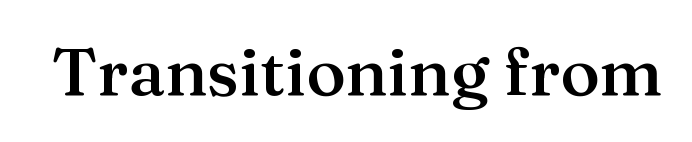
The image shows 67 px semibold serif type, upright; set normal letter spacing, not underlined; medium stroke contrast and a medium x-height.
